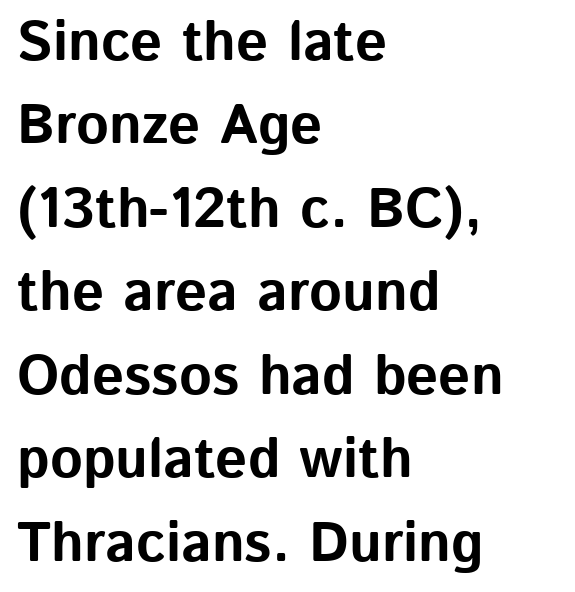
The image shows 56 px bold sans-serif type, upright; set left-aligned, normal line spacing (1.49x), normal letter spacing, not underlined; low stroke contrast and a medium x-height.
